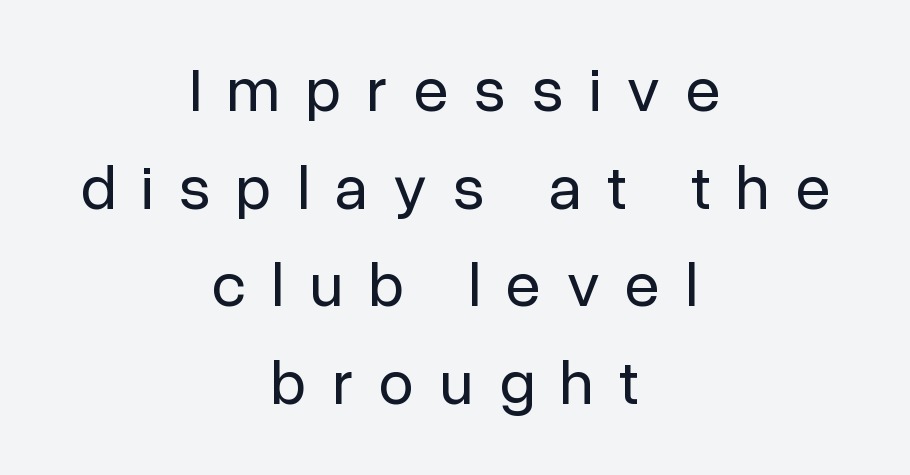
Unmarked baselines from the first word to the last. Does the lettering tilt? It doesn't — this is upright. Does the type have serifs? No, each stem ends abruptly. Students, note that the glyphs here are deliberately spaced far apart. Compared with typical paragraphs, the rows here are spaced about the same.
